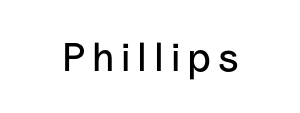
{"serif": "no", "italic": "no", "width": "normal", "stroke_contrast": "low", "x_height": "medium", "monospaced": "no", "underline": "no", "align": "center", "glyph_px": 40}
